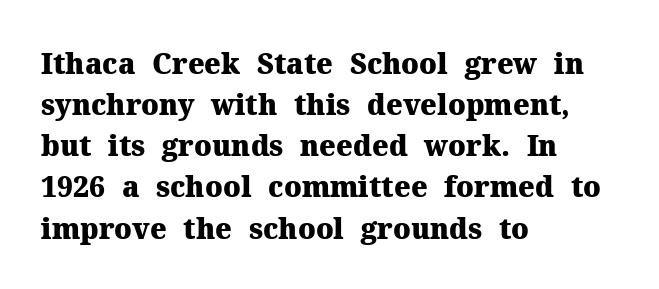
The image shows 28 px heavy serif type, upright; set left-aligned, normal line spacing (1.47x), normal letter spacing, not underlined; medium stroke contrast and a medium x-height.
